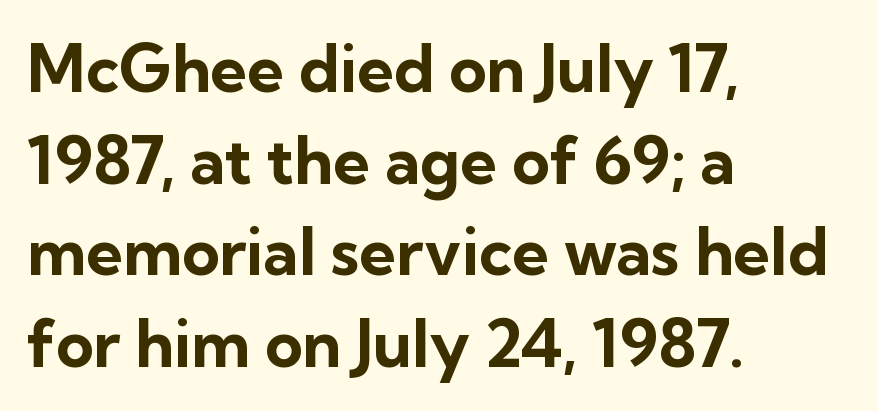
Horizontally, the lines are justified to the leading edge only. Character widths vary here, with narrow letters taking less room than wide ones. Stroke thickness is high; the sample reads as a true bold. If you drew a line through each stem, it would be perfectly vertical.
